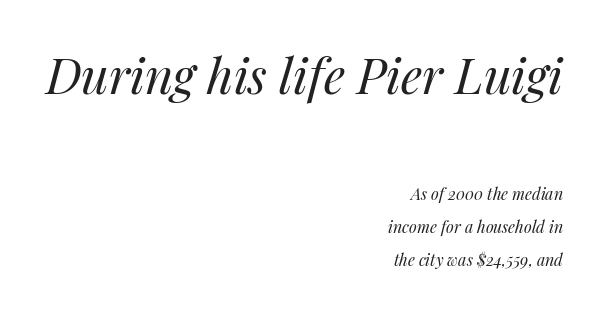
Q: Is the text bold? A: No.
Q: Is the text italic (slanted)? A: Yes, it leans right by about 14 degrees.
Q: Is the text underlined? A: No.
Q: How is the paragraph aligned? A: Right-aligned.
Q: Is the spacing between letters normal or unusually wide? A: Normal.
Q: Is the spacing between lines tight, normal or loose? A: Loose.
Q: Which block of text is set in a larger size, the first (top) or the second (bottom)? A: The first (top) one.
Q: Width (condensed, normal, or wide)? A: Normal.
Q: Stroke contrast? A: Medium.
Q: x-height? A: Medium.
Q: Monospaced? A: No.
